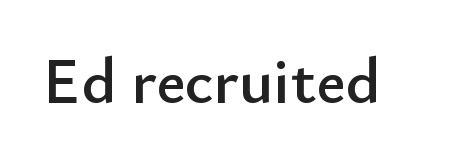
Serif or sans? Sans — the stroke terminals are bare. Think of a printed novel: that variable character pitch is what you see here. The specimen reads as upright at a glance. Does extra space separate the letters? No, they use regular spacing. Anything drawn beneath the words? Only blank space.
